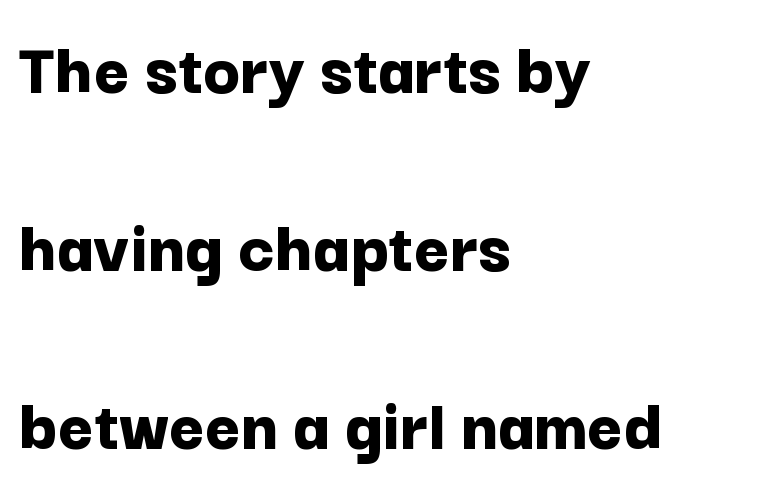
Proportional: the letters do not fall into vertical columns. Reading down the column, the eye jumps a long way to each next line. Look at the bottom of the vertical strokes: they stop flat, with no serifs. The rendering anchors every line to the left-hand side. Decoration check: the copy has no underline. Plenty of ink on the page — the face is bold.
